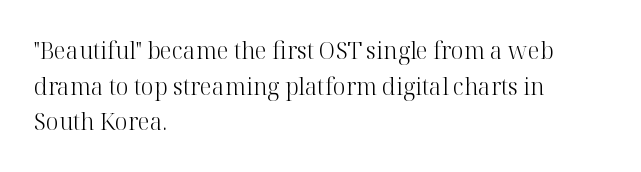
The image shows 23 px text type, upright; set left-aligned, normal line spacing (1.55x), normal letter spacing, not underlined.
